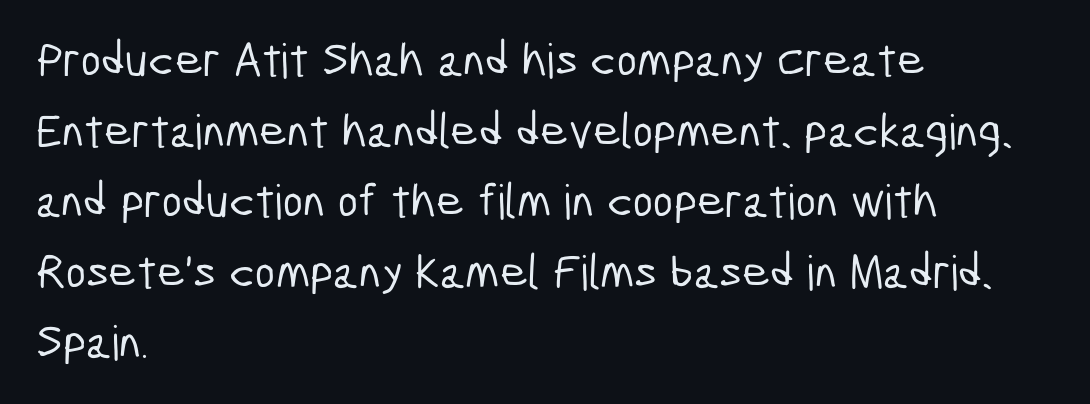
The image shows 48 px condensed sans-serif type; set left-aligned, normal line spacing (1.47x), normal letter spacing, not underlined; low stroke contrast and a medium x-height.
